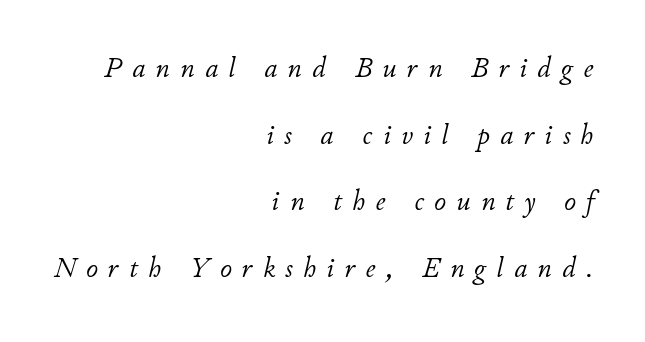
The image shows 29 px light type, italic (leaning right); set right-aligned, loose line spacing (2.3x), unusually wide letter spacing (+0.36 em), not underlined; low stroke contrast and a small x-height.
